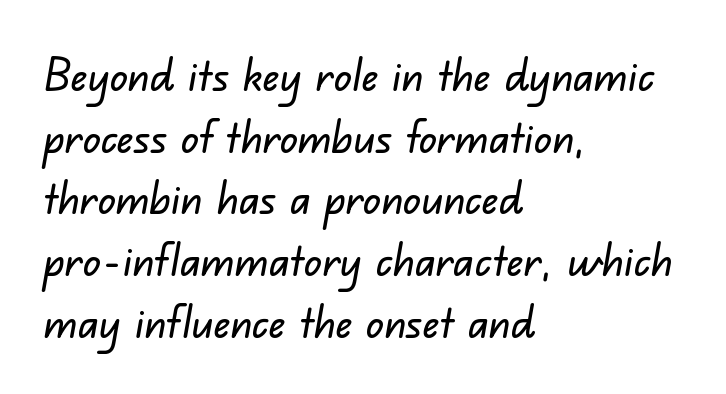
The image shows 45 px sans-serif type; set left-aligned, normal line spacing (1.37x), normal letter spacing, not underlined; low stroke contrast and a small x-height.
